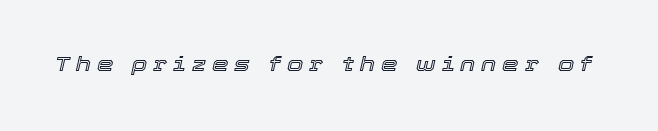
Q: Is the text italic (slanted)? A: Yes, it leans right by about 12 degrees.
Q: Is the text underlined? A: No.
Q: Is the spacing between letters normal or unusually wide? A: Unusually wide.
